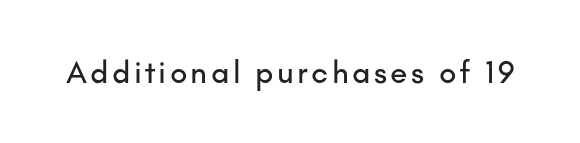
You can tell it's not italic because the verticals are truly vertical. The text was rendered using a sans face with plain stroke endings. A bare baseline throughout the passage. Looks like regular typesetting: each glyph gets only the width it needs.
